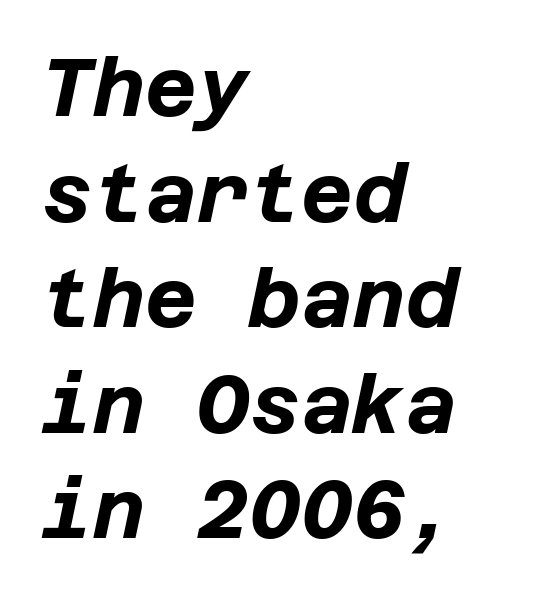
{"italic": "yes", "lean": "right", "slant_degrees": 12, "bold": "yes", "weight": "bold", "width": "normal", "stroke_contrast": "low", "x_height": "large", "underline": "no", "align": "left", "line_spacing": "normal", "line_spacing_ratio": 1.32, "letter_spacing": "normal", "letter_spacing_em": 0.0, "glyph_px": 80}
